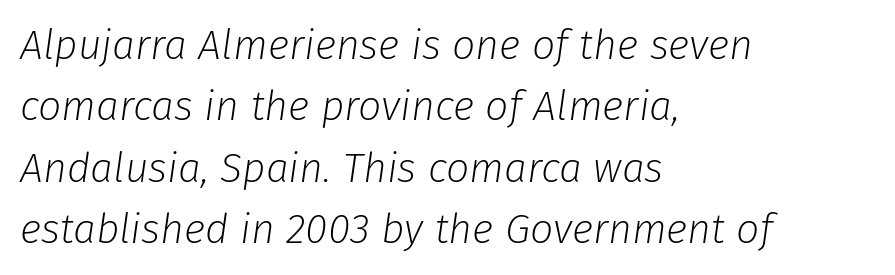
Q: Is the text bold? A: No.
Q: Is the text italic (slanted)? A: Yes, it leans right by about 8 degrees.
Q: Is the text underlined? A: No.
Q: How is the paragraph aligned? A: Left-aligned.
Q: Is the spacing between letters normal or unusually wide? A: Normal.
Q: Is the spacing between lines tight, normal or loose? A: Normal.
Q: Width (condensed, normal, or wide)? A: Normal.
Q: Stroke contrast? A: Low.
Q: x-height? A: Medium.
Q: Monospaced? A: No.
